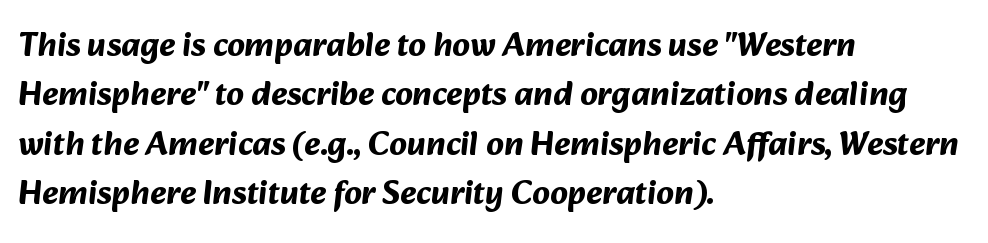
{"serif": "no", "bold": "yes", "weight": "bold", "width": "normal", "stroke_contrast": "medium", "x_height": "medium", "monospaced": "no", "underline": "no", "align": "left", "line_spacing": "normal", "line_spacing_ratio": 1.45, "letter_spacing": "normal", "letter_spacing_em": 0.0, "glyph_px": 34}
